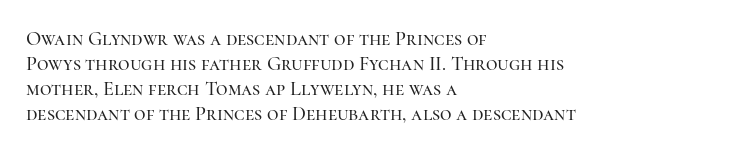
Q: Is the text italic (slanted)? A: No, it is upright.
Q: Is the text underlined? A: No.
Q: How is the paragraph aligned? A: Left-aligned.
Q: Is the spacing between letters normal or unusually wide? A: Normal.
Q: Is the spacing between lines tight, normal or loose? A: Normal.
